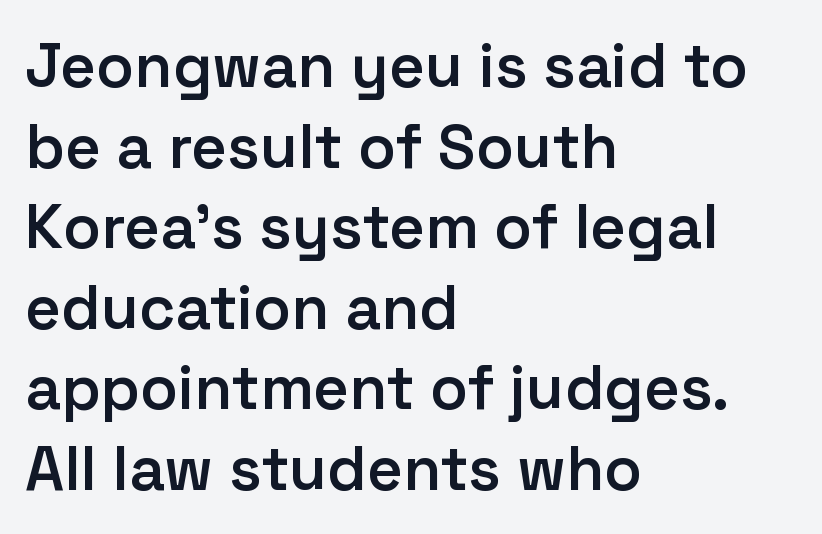
{"serif": "no", "italic": "no", "bold": "semi", "weight": "semibold", "width": "normal", "stroke_contrast": "low", "x_height": "medium", "monospaced": "no", "underline": "no", "align": "left", "line_spacing": "normal", "line_spacing_ratio": 1.3, "letter_spacing": "normal", "letter_spacing_em": 0.0, "glyph_px": 62}
